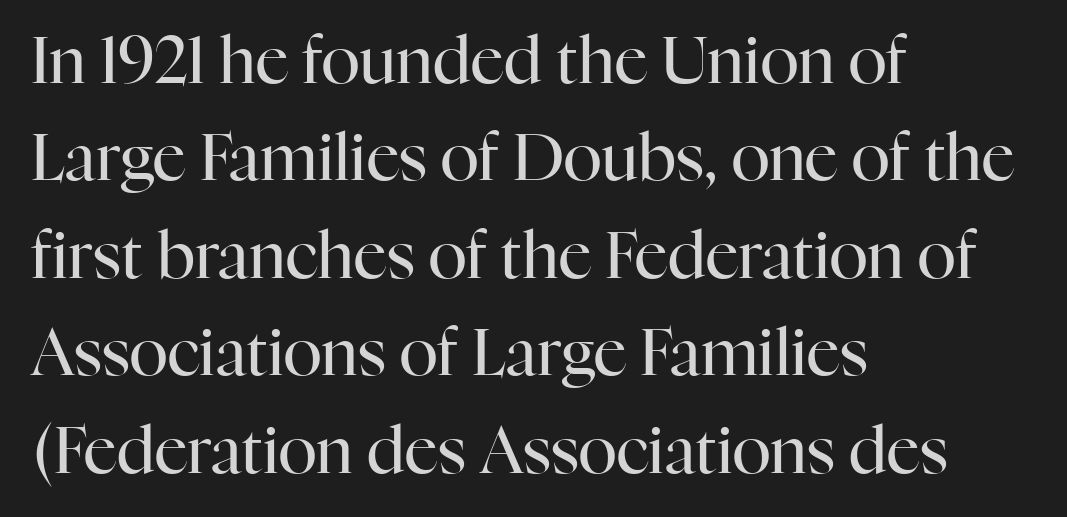
The image shows 65 px regular-weight serif type, upright; set left-aligned, normal line spacing (1.5x), normal letter spacing, not underlined; high stroke contrast and a medium x-height.
